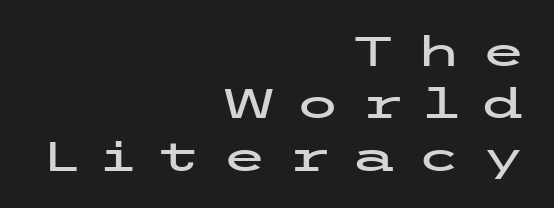
The image shows 41 px wide sans-serif type, upright; set right-aligned, normal line spacing (1.28x), unusually wide letter spacing (+0.48 em), not underlined; low stroke contrast and a medium x-height.
